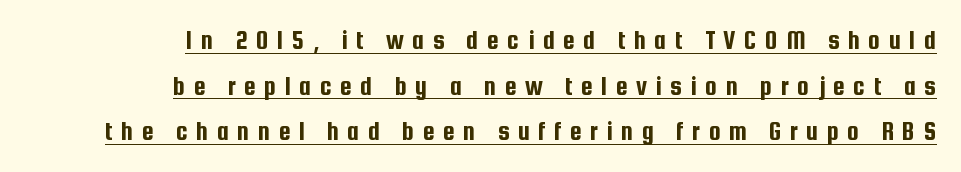
Is there an underline? Yes — a line sits under the letters. Reading down the block, your eye finds every line finishing at a fixed right position. Evenly set lines give the paragraph a standard silhouette. Tracking here is generous; glyphs stand well apart from one another. Posture: straight, roman, zero tilt.
